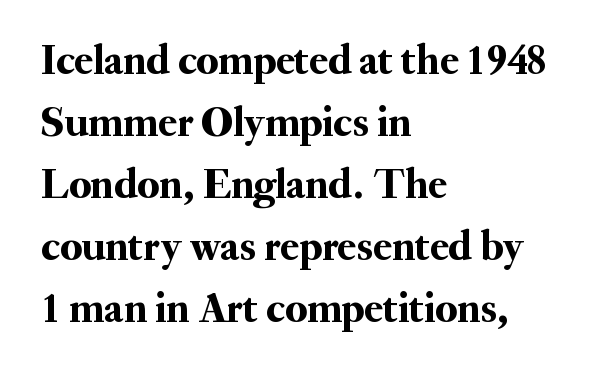
{"serif": "yes", "italic": "no", "width": "normal", "stroke_contrast": "medium", "x_height": "small", "monospaced": "no", "underline": "no", "align": "left", "line_spacing": "normal", "line_spacing_ratio": 1.44, "letter_spacing": "normal", "letter_spacing_em": 0.0, "glyph_px": 43}
